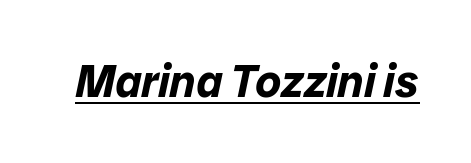
The letters sit at their default tracking, neither squeezed nor spread. The face used here has a pronounced slope to its letters. The rendering uses a bold face; every stroke is thick and dark. The letters advance in unequal steps, a hallmark of proportional type. A rule runs beneath these lines of type.
